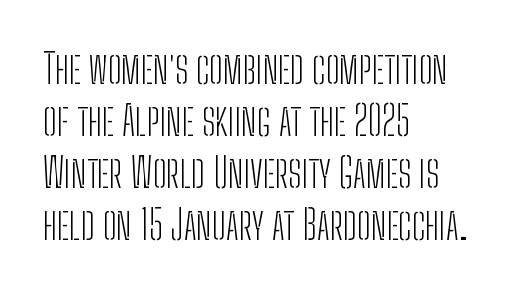
The image shows 41 px light, condensed sans-serif type, upright; set left-aligned, normal line spacing (1.27x), normal letter spacing, not underlined; low stroke contrast and a medium x-height.
